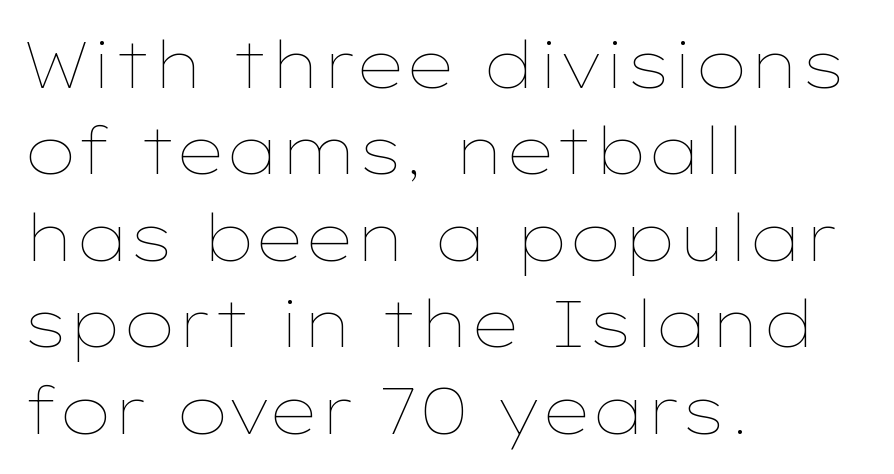
Q: Is the text bold? A: No.
Q: Is the text italic (slanted)? A: No, it is upright.
Q: Is the text underlined? A: No.
Q: How is the paragraph aligned? A: Left-aligned.
Q: Is the spacing between letters normal or unusually wide? A: Normal.
Q: Is the spacing between lines tight, normal or loose? A: Normal.
Q: Width (condensed, normal, or wide)? A: Wide.
Q: Stroke contrast? A: Low.
Q: x-height? A: Medium.
Q: Monospaced? A: No.
